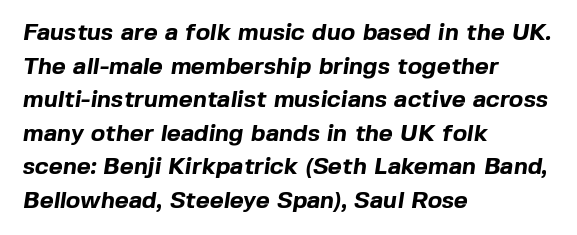
The image shows 24 px bold type; set left-aligned, normal line spacing (1.4x), normal letter spacing, not underlined.
